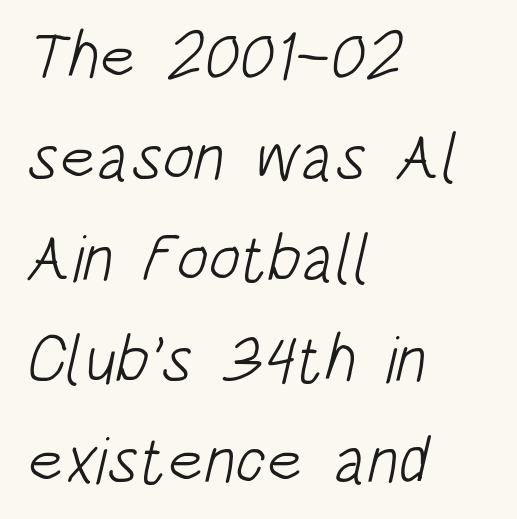
The image shows 66 px light, condensed sans-serif type; set left-aligned, normal line spacing (1.53x), normal letter spacing, not underlined; low stroke contrast and a large x-height.
